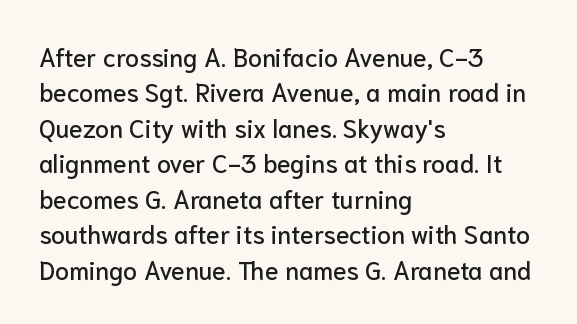
{"italic": "no", "underline": "no", "align": "left", "line_spacing": "normal", "line_spacing_ratio": 1.42, "letter_spacing": "normal", "letter_spacing_em": 0.0, "glyph_px": 25}
